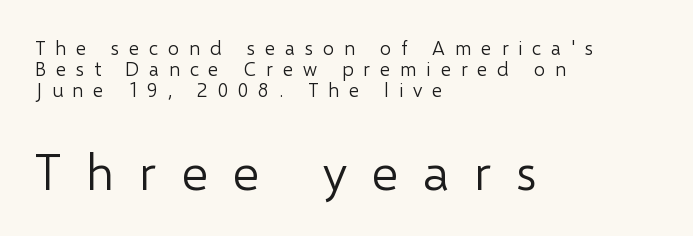
{"serif": "no", "italic": "no", "bold": "no", "weight": "light", "width": "normal", "stroke_contrast": "low", "x_height": "medium", "monospaced": "no", "underline": "no", "align": "left", "line_spacing": "tight", "line_spacing_ratio": 1.05, "letter_spacing": "wide", "letter_spacing_em": 0.49, "larger_block": "second", "size_ratio": 2.55, "glyph_px": 51}
